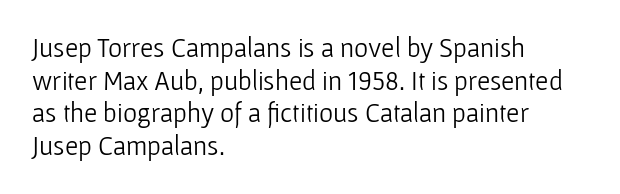
{"italic": "no", "bold": "no", "underline": "no", "align": "left", "line_spacing_ratio": 1.21, "letter_spacing": "normal", "letter_spacing_em": 0.0, "glyph_px": 27}
